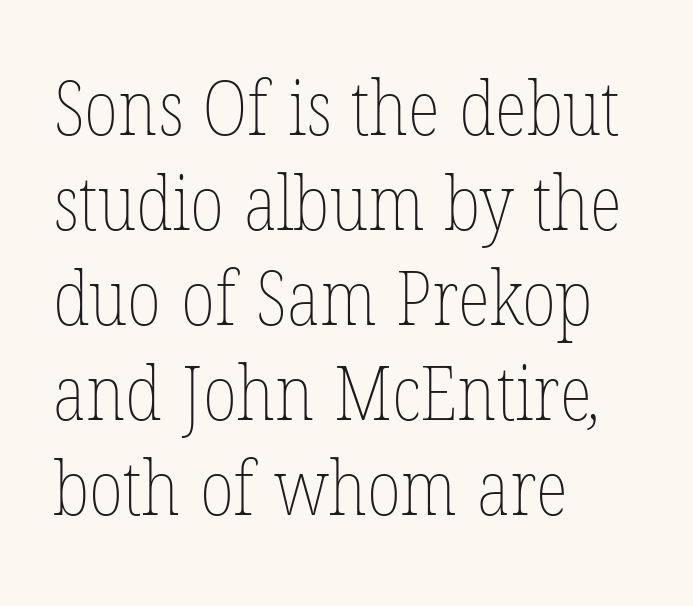
Underline: absent. Ink coverage per letter is moderate at most. In CSS terms this would be text-align: left. The space between consecutive lines is moderate. Note the varied advance widths — an 'i' is clearly narrower than an 'm'. Does extra space separate the letters? No, they use regular spacing.
